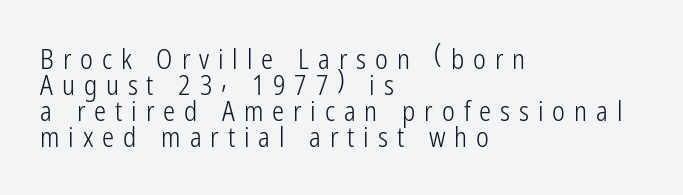
A classic flush-left, rag-right setting is used for this passage. The glyphs are unaccompanied by any horizontal stroke below them. The characters are drawn with everyday or finer stroke widths. Summary of vertical rhythm: compact, with narrow interline spacing.
